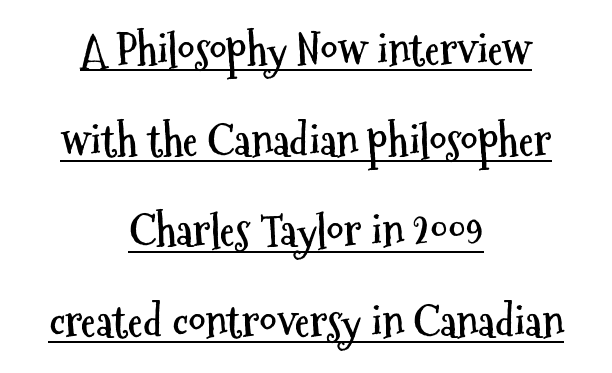
The image shows 43 px semibold, condensed sans-serif type, upright; set centered, loose line spacing (2.11x), normal letter spacing, underlined; medium stroke contrast and a medium x-height.
